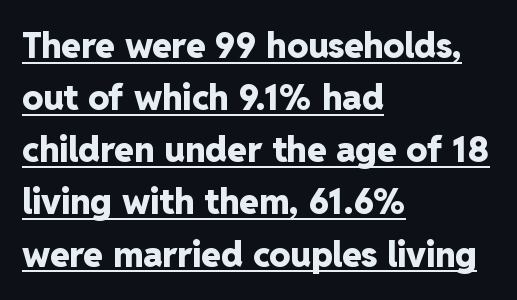
{"serif": "no", "italic": "no", "bold": "yes", "weight": "heavy", "width": "normal", "stroke_contrast": "low", "x_height": "medium", "monospaced": "no", "underline": "yes", "align": "left", "line_spacing": "normal", "line_spacing_ratio": 1.49, "letter_spacing": "normal", "letter_spacing_em": 0.0, "glyph_px": 35}
